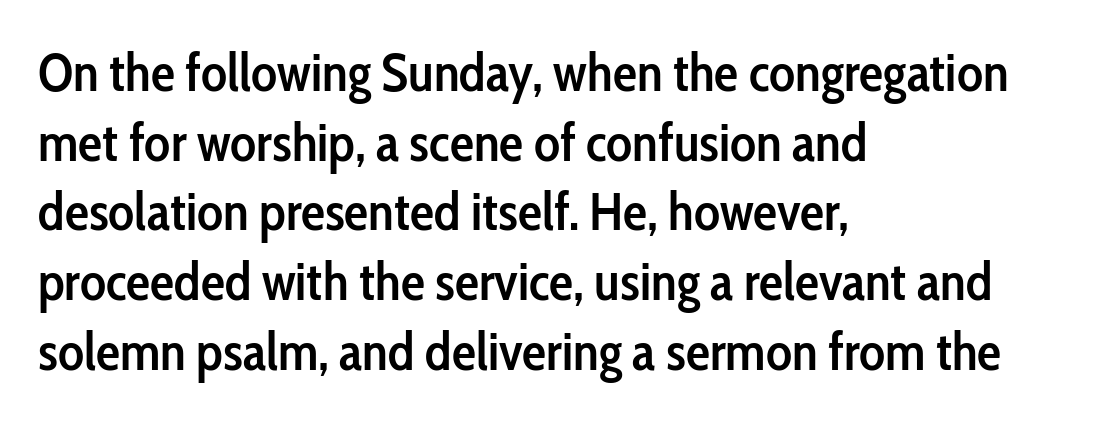
The image shows 54 px semibold, condensed sans-serif type, upright; set left-aligned, normal line spacing (1.29x), normal letter spacing, not underlined; low stroke contrast and a medium x-height.
